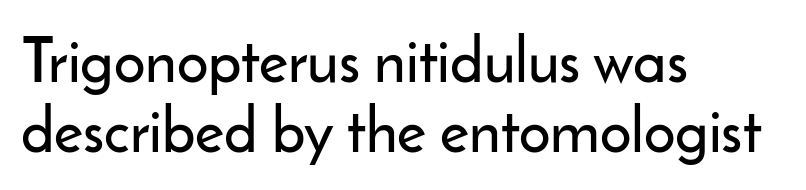
{"serif": "no", "italic": "no", "width": "normal", "stroke_contrast": "low", "x_height": "small", "monospaced": "no", "underline": "no", "align": "left", "line_spacing": "tight", "line_spacing_ratio": 1.13, "letter_spacing": "normal", "letter_spacing_em": 0.0, "glyph_px": 62}
